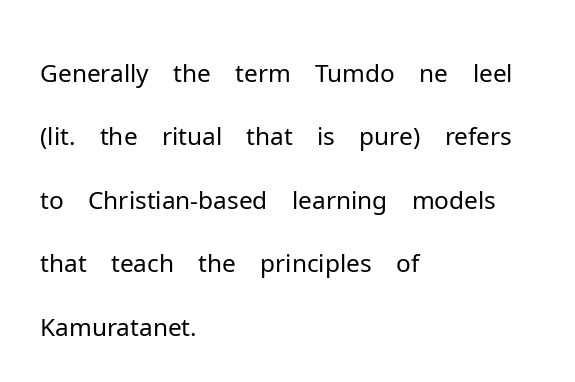
Q: Is the text bold? A: No.
Q: Is the text italic (slanted)? A: No, it is upright.
Q: Is the typeface a serif or a sans-serif typeface? A: Sans-serif.
Q: Is the text underlined? A: No.
Q: How is the paragraph aligned? A: Left-aligned.
Q: Is the spacing between letters normal or unusually wide? A: Normal.
Q: Is the spacing between lines tight, normal or loose? A: Normal.
Q: Width (condensed, normal, or wide)? A: Normal.
Q: Stroke contrast? A: Low.
Q: x-height? A: Medium.
Q: Monospaced? A: No.
